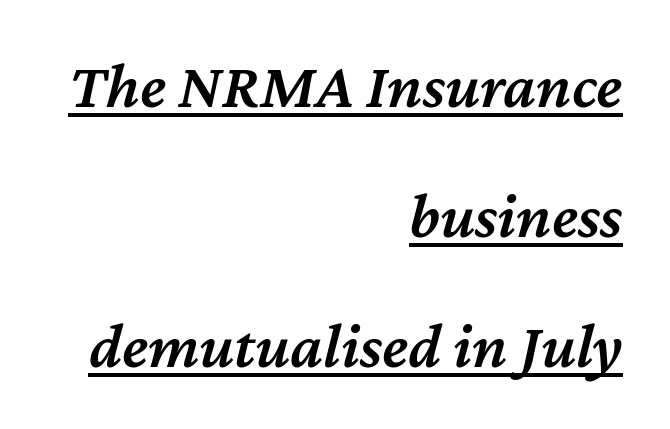
The image shows 65 px semibold type, italic (leaning right); set right-aligned, loose line spacing (2.0x), normal letter spacing, underlined; medium stroke contrast and a medium x-height.
